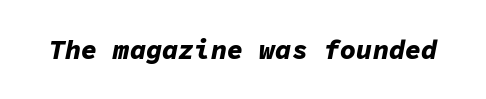
The image shows 27 px bold type, italic (leaning right); set normal letter spacing, not underlined.
